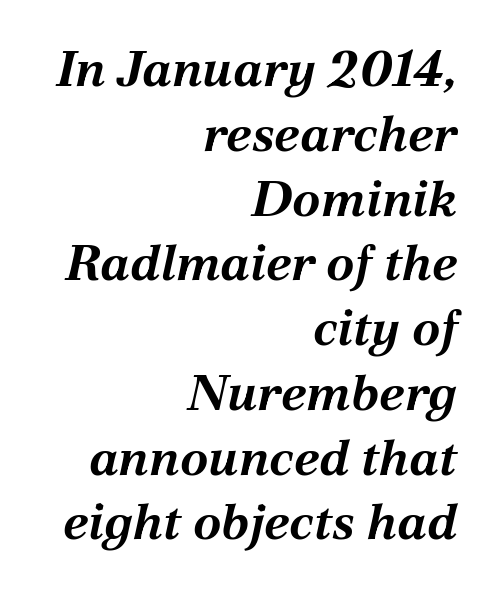
{"italic": "yes", "lean": "right", "slant_degrees": 12, "bold": "yes", "weight": "bold", "width": "normal", "stroke_contrast": "medium", "x_height": "medium", "monospaced": "no", "underline": "no", "align": "right", "line_spacing": "normal", "line_spacing_ratio": 1.27, "letter_spacing": "normal", "letter_spacing_em": 0.0, "glyph_px": 51}
